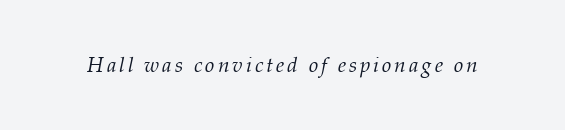
The image shows 21 px text type, italic (leaning right); set not underlined.
